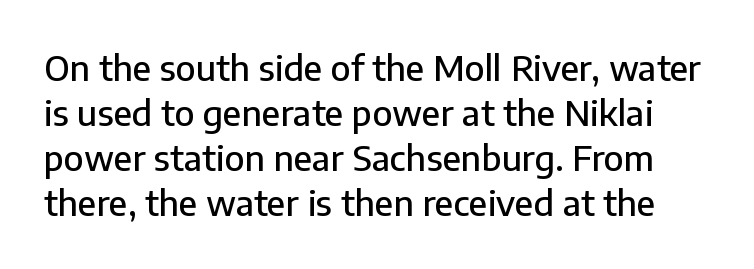
{"serif": "no", "italic": "no", "width": "normal", "stroke_contrast": "low", "x_height": "medium", "monospaced": "no", "underline": "no", "line_spacing": "normal", "line_spacing_ratio": 1.29, "letter_spacing": "normal", "letter_spacing_em": 0.0, "glyph_px": 35}
